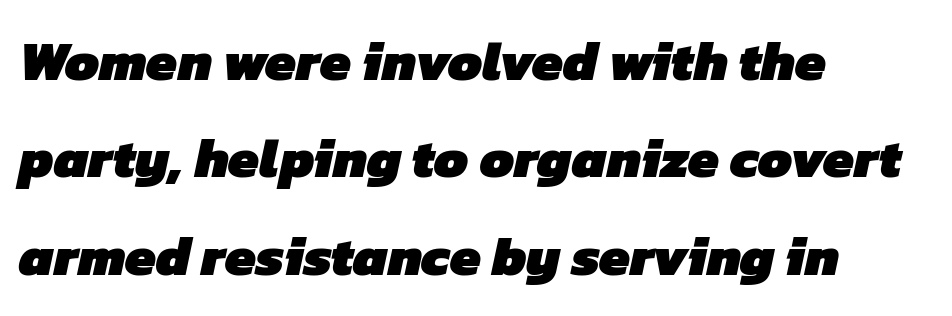
Q: Is the text bold? A: Yes.
Q: Is the typeface a serif or a sans-serif typeface? A: Sans-serif.
Q: Is the text underlined? A: No.
Q: How is the paragraph aligned? A: Left-aligned.
Q: Is the spacing between letters normal or unusually wide? A: Normal.
Q: Width (condensed, normal, or wide)? A: Normal.
Q: Stroke contrast? A: Low.
Q: x-height? A: Medium.
Q: Monospaced? A: No.
